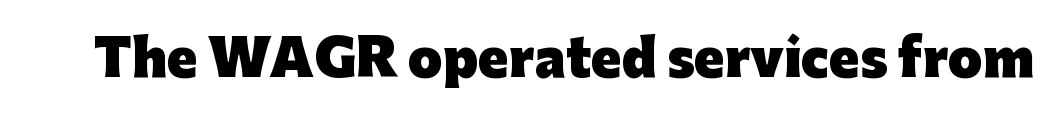
{"serif": "no", "italic": "no", "bold": "yes", "weight": "heavy", "width": "normal", "stroke_contrast": "low", "x_height": "medium", "monospaced": "no", "underline": "no", "letter_spacing": "normal", "letter_spacing_em": 0.0, "glyph_px": 50}
